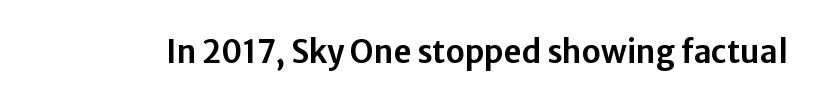
Q: Is the text italic (slanted)? A: No, it is upright.
Q: Is the typeface a serif or a sans-serif typeface? A: Sans-serif.
Q: Is the text underlined? A: No.
Q: Is the spacing between letters normal or unusually wide? A: Normal.
Q: Width (condensed, normal, or wide)? A: Normal.
Q: Stroke contrast? A: Low.
Q: x-height? A: Medium.
Q: Monospaced? A: No.
